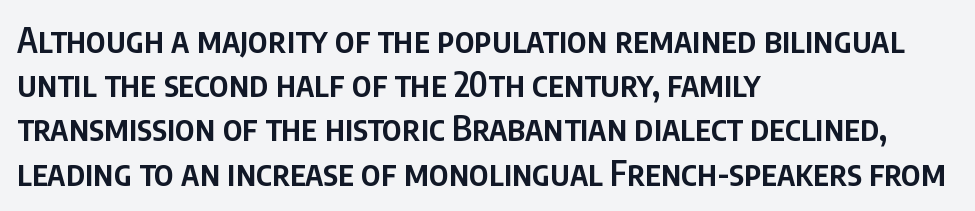
Q: Is the text bold? A: Semi-bold.
Q: Is the text italic (slanted)? A: No, it is upright.
Q: Is the typeface a serif or a sans-serif typeface? A: Sans-serif.
Q: Is the text underlined? A: No.
Q: How is the paragraph aligned? A: Left-aligned.
Q: Is the spacing between letters normal or unusually wide? A: Normal.
Q: Is the spacing between lines tight, normal or loose? A: Normal.
Q: Width (condensed, normal, or wide)? A: Condensed.
Q: Stroke contrast? A: Low.
Q: x-height? A: Large.
Q: Monospaced? A: No.
